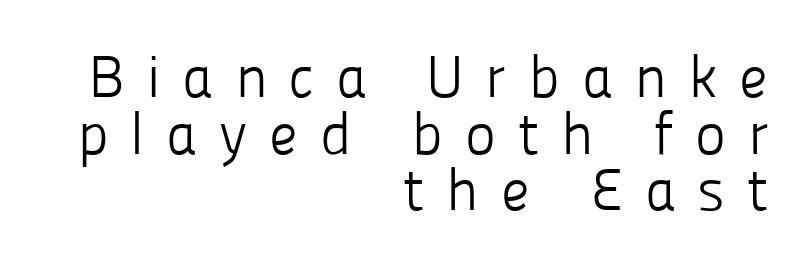
All the whitespace from short lines collects on the left. A bare baseline throughout the passage. Does the type have serifs? No, each stem ends abruptly. Character widths vary here, with narrow letters taking less room than wide ones.
